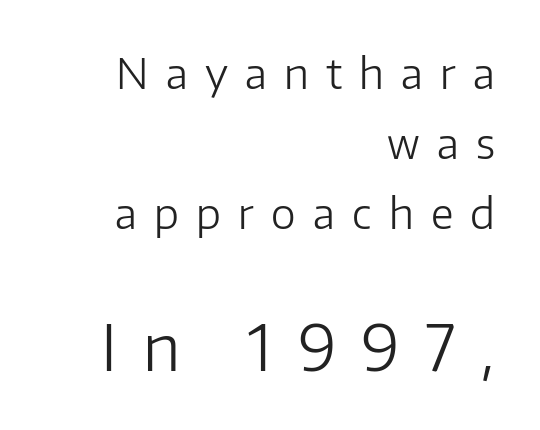
The image shows 63 px light sans-serif type, upright; set right-aligned, normal line spacing (1.67x), unusually wide letter spacing (+0.41 em), not underlined; the second (bottom) block is 1.5x larger; low stroke contrast and a medium x-height.
